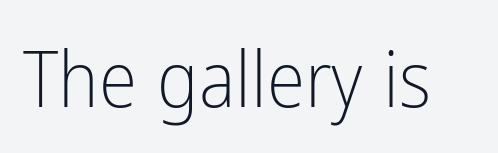
Q: Is the text bold? A: No.
Q: Is the text italic (slanted)? A: No, it is upright.
Q: Is the typeface a serif or a sans-serif typeface? A: Sans-serif.
Q: Is the text underlined? A: No.
Q: Is the spacing between letters normal or unusually wide? A: Normal.
Q: Width (condensed, normal, or wide)? A: Condensed.
Q: Stroke contrast? A: Low.
Q: x-height? A: Medium.
Q: Monospaced? A: No.
